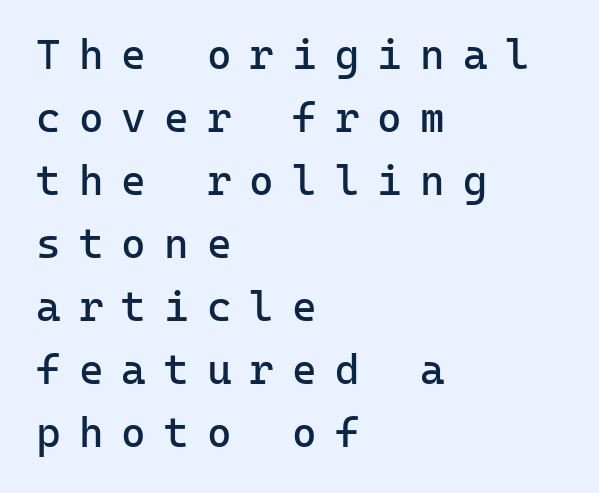
The image shows 42 px regular-weight sans-serif type, upright, monospaced; set left-aligned, normal line spacing (1.5x), unusually wide letter spacing (+0.43 em), not underlined; low stroke contrast and a medium x-height.
